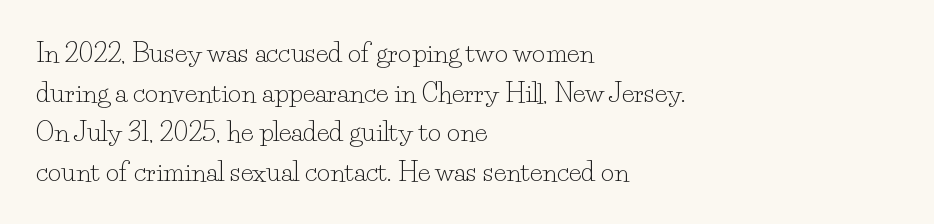
The block of text has a typical density, with ordinary space between rows. The line texture is even and compact thanks to regular tracking. Nothing heavy about these letters — not bold at all. Which margin do the lines hug? The left one — the right edge is uneven.
